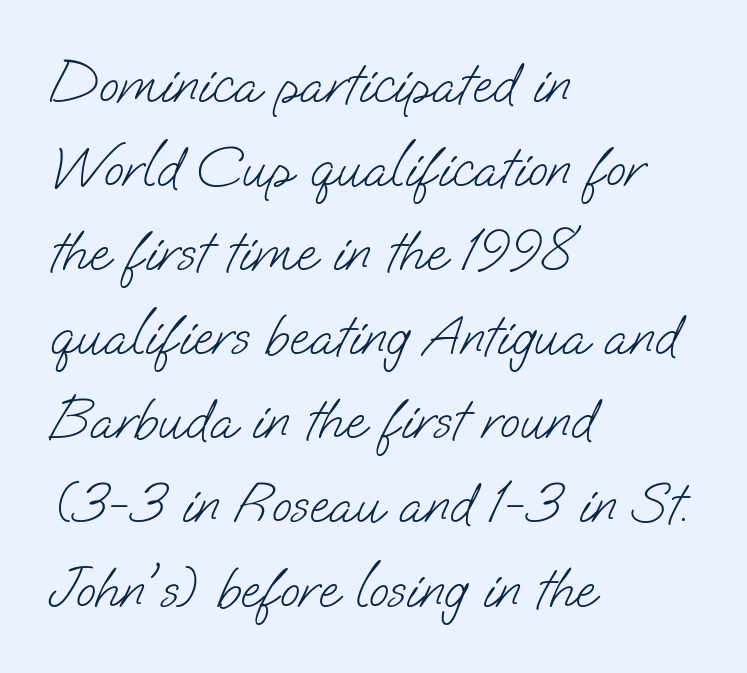
The image shows 58 px light sans-serif type; set left-aligned, normal line spacing (1.45x), normal letter spacing, not underlined; low stroke contrast and a small x-height.
